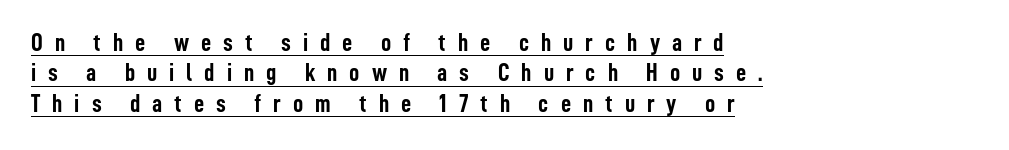
Q: Is the text bold? A: Yes.
Q: Is the text italic (slanted)? A: No, it is upright.
Q: Is the text underlined? A: Yes.
Q: How is the paragraph aligned? A: Left-aligned.
Q: Is the spacing between letters normal or unusually wide? A: Unusually wide.
